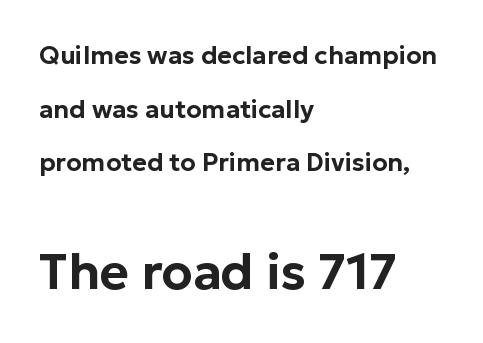
Visually, the bottom section dominates because its glyphs are scaled up. Character widths vary here, with narrow letters taking less room than wide ones. The lettering holds an erect, upright posture throughout. How are the letters spaced? Ordinarily, with no added tracking.
